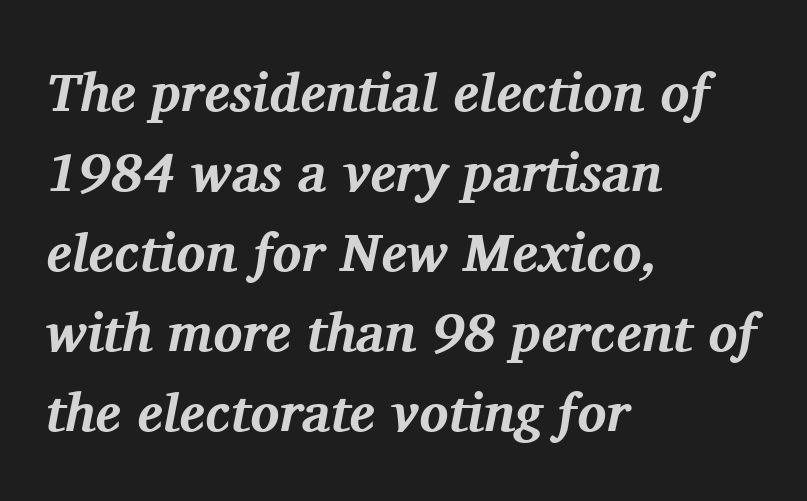
Q: Is the text bold? A: Yes.
Q: Is the text italic (slanted)? A: Yes, it leans right by about 11 degrees.
Q: Is the typeface a serif or a sans-serif typeface? A: Serif.
Q: Is the text underlined? A: No.
Q: How is the paragraph aligned? A: Left-aligned.
Q: Is the spacing between letters normal or unusually wide? A: Normal.
Q: Is the spacing between lines tight, normal or loose? A: Normal.
Q: Width (condensed, normal, or wide)? A: Normal.
Q: Stroke contrast? A: Medium.
Q: x-height? A: Medium.
Q: Monospaced? A: No.
